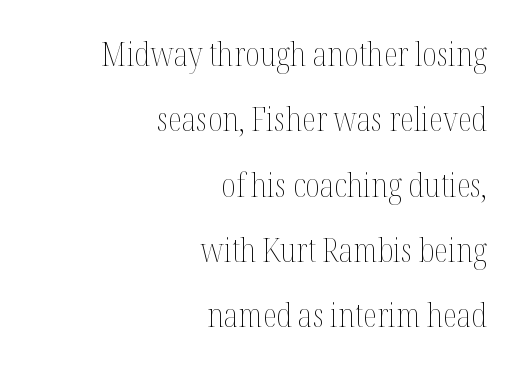
The words here are not underlined. A typesetter would call this proportional, since set widths differ per character. The text block is weighted toward the right margin, trailing off unevenly leftward. Tracking value appears to be zero — textbook default spacing. Stem width sits at or under what a default text font uses. Whoever set this chose breathing room over compactness in the vertical rhythm.
